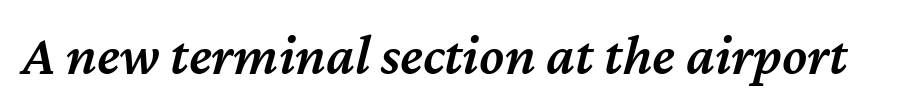
The image shows 57 px semibold type, italic (leaning right); set normal letter spacing, not underlined; medium stroke contrast and a medium x-height.
